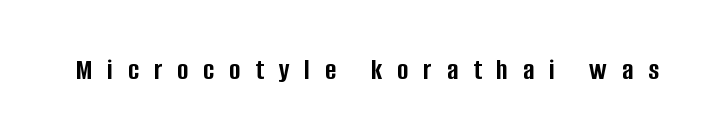
The image shows 30 px semibold, condensed sans-serif type, upright; set unusually wide letter spacing (+0.5 em), not underlined; low stroke contrast and a large x-height.
